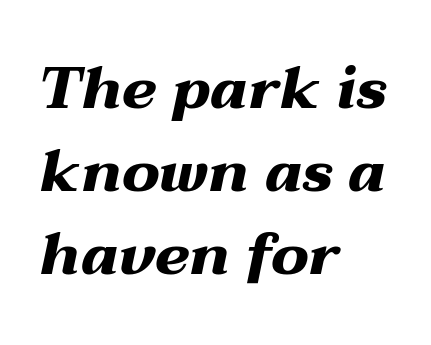
Q: Is the text bold? A: Yes.
Q: Is the text italic (slanted)? A: Yes, it leans right by about 12 degrees.
Q: Is the text underlined? A: No.
Q: How is the paragraph aligned? A: Left-aligned.
Q: Is the spacing between letters normal or unusually wide? A: Normal.
Q: Is the spacing between lines tight, normal or loose? A: Normal.
Q: Width (condensed, normal, or wide)? A: Wide.
Q: Stroke contrast? A: Medium.
Q: x-height? A: Medium.
Q: Monospaced? A: No.
